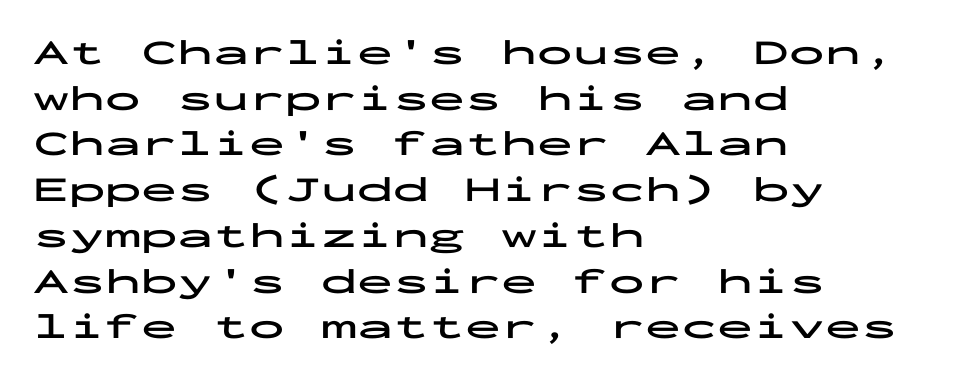
Q: Is the text bold? A: Yes.
Q: Is the text italic (slanted)? A: No, it is upright.
Q: Is the typeface a serif or a sans-serif typeface? A: Sans-serif.
Q: Is the text underlined? A: No.
Q: How is the paragraph aligned? A: Left-aligned.
Q: Is the spacing between letters normal or unusually wide? A: Normal.
Q: Is the spacing between lines tight, normal or loose? A: Normal.
Q: Width (condensed, normal, or wide)? A: Wide.
Q: Stroke contrast? A: Low.
Q: x-height? A: Medium.
Q: Monospaced? A: Yes.
